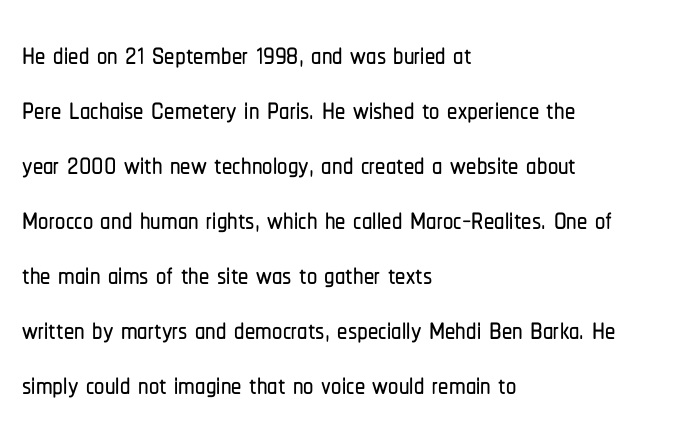
Words float on clear page, feet unadorned. This sample has the flowing, uneven cadence of proportional lettering. The text block is weighted toward the left margin, trailing off unevenly rightward. Serif or sans? Sans — the stroke terminals are bare.
